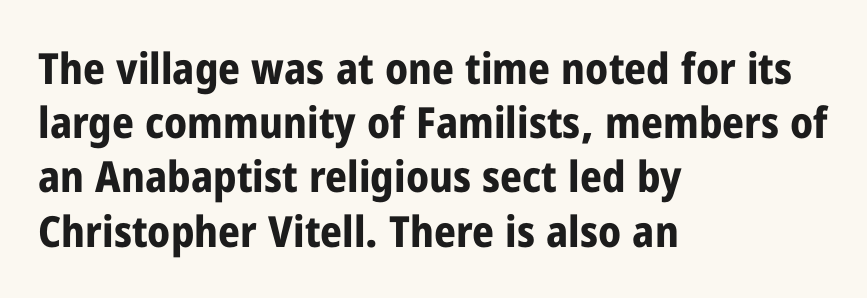
The image shows 43 px bold, condensed sans-serif type, upright; set left-aligned, normal line spacing (1.26x), normal letter spacing, not underlined; low stroke contrast and a medium x-height.
